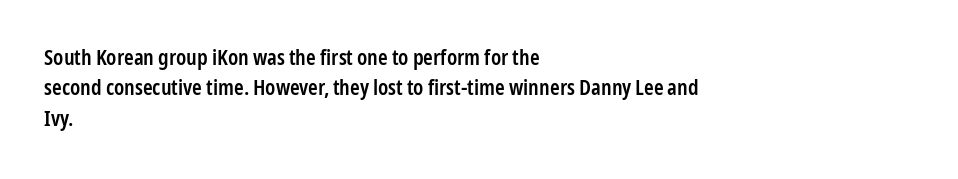
The image shows 22 px text type, upright; set left-aligned, normal line spacing (1.38x), normal letter spacing, not underlined.
